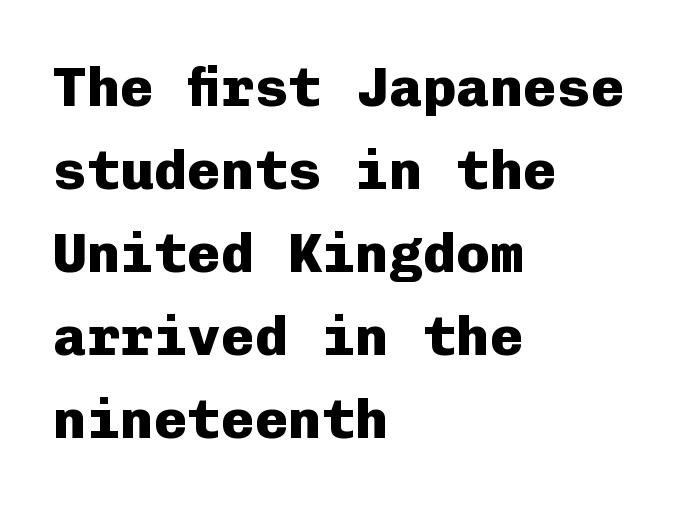
Q: Is the text bold? A: Yes.
Q: Is the text italic (slanted)? A: No, it is upright.
Q: Is the typeface a serif or a sans-serif typeface? A: Sans-serif.
Q: Is the text underlined? A: No.
Q: How is the paragraph aligned? A: Left-aligned.
Q: Is the spacing between letters normal or unusually wide? A: Normal.
Q: Is the spacing between lines tight, normal or loose? A: Normal.
Q: Width (condensed, normal, or wide)? A: Normal.
Q: Stroke contrast? A: Low.
Q: x-height? A: Medium.
Q: Monospaced? A: Yes.
